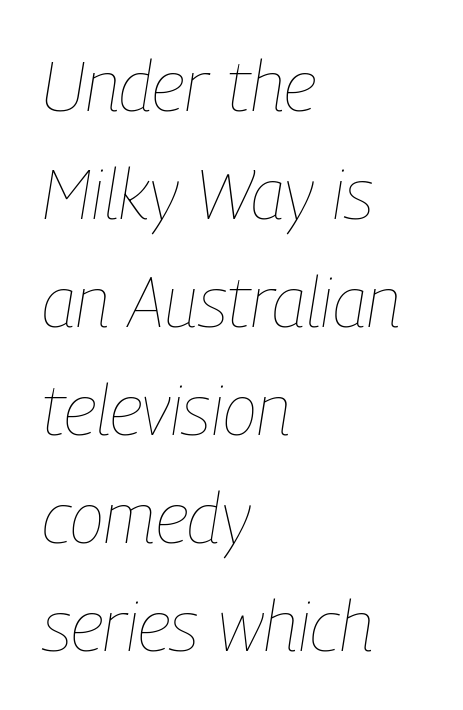
Leading: standard. You could not count columns in this text — the font is proportionally spaced. This sample is left-justified, so line endings fall wherever the words run out. Stems and bowls with no extra thickness — not bold. Notice how the stems are inclined rather than vertical — that's the hallmark of italics.
